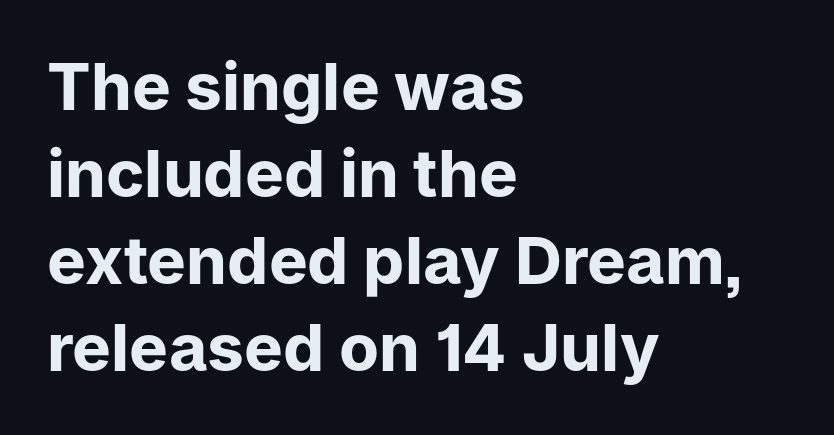
Q: Is the text bold? A: Yes.
Q: Is the text italic (slanted)? A: No, it is upright.
Q: Is the typeface a serif or a sans-serif typeface? A: Sans-serif.
Q: Is the text underlined? A: No.
Q: How is the paragraph aligned? A: Left-aligned.
Q: Is the spacing between letters normal or unusually wide? A: Normal.
Q: Is the spacing between lines tight, normal or loose? A: Normal.
Q: Width (condensed, normal, or wide)? A: Normal.
Q: Stroke contrast? A: Low.
Q: x-height? A: Medium.
Q: Monospaced? A: No.
